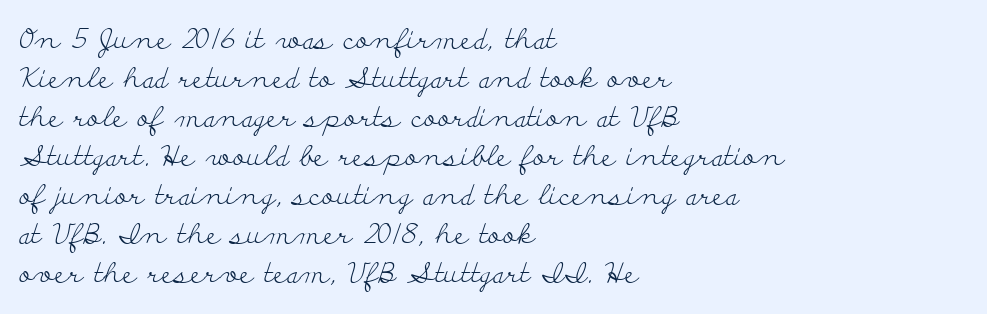
Q: Is the text bold? A: No.
Q: Is the text italic (slanted)? A: Yes.
Q: Is the typeface a serif or a sans-serif typeface? A: Serif.
Q: Is the text underlined? A: No.
Q: How is the paragraph aligned? A: Left-aligned.
Q: Is the spacing between letters normal or unusually wide? A: Normal.
Q: Is the spacing between lines tight, normal or loose? A: Normal.
Q: Width (condensed, normal, or wide)? A: Wide.
Q: Stroke contrast? A: Low.
Q: x-height? A: Small.
Q: Monospaced? A: No.
